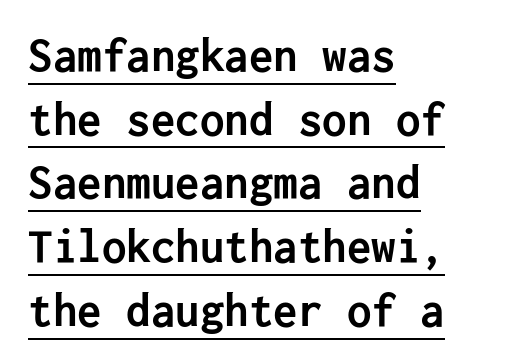
The image shows 49 px semibold sans-serif type, upright; set left-aligned, normal line spacing (1.3x), normal letter spacing, underlined; low stroke contrast and a medium x-height.
